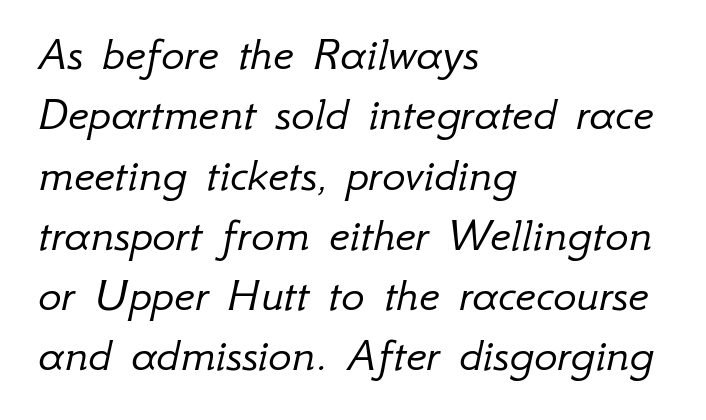
{"italic": "yes", "lean": "right", "slant_degrees": 12, "bold": "no", "weight": "light", "width": "normal", "stroke_contrast": "low", "x_height": "small", "monospaced": "no", "underline": "no", "align": "left", "line_spacing_ratio": 1.23, "letter_spacing": "normal", "letter_spacing_em": 0.0, "glyph_px": 49}
